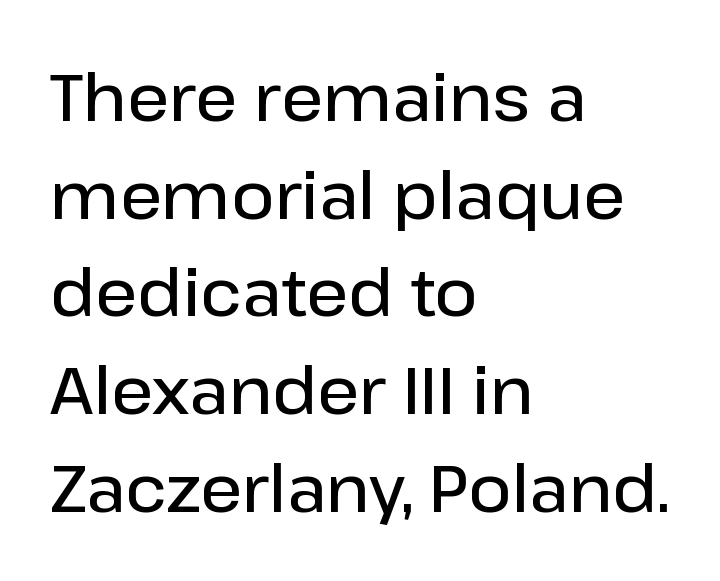
{"serif": "no", "italic": "no", "bold": "semi", "weight": "semibold", "width": "normal", "stroke_contrast": "low", "x_height": "medium", "monospaced": "no", "underline": "no", "align": "left", "line_spacing": "normal", "line_spacing_ratio": 1.48, "letter_spacing": "normal", "letter_spacing_em": 0.0, "glyph_px": 66}
